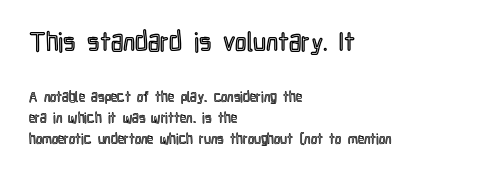
The image shows 26 px text type, upright; set left-aligned, normal line spacing (1.5x), normal letter spacing, not underlined; the first (top) block is 1.86x larger.
